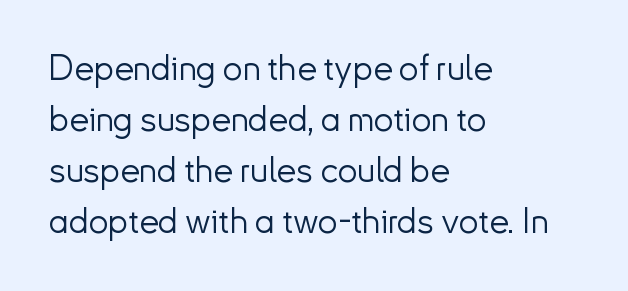
{"serif": "no", "italic": "no", "bold": "no", "weight": "light", "width": "normal", "stroke_contrast": "low", "x_height": "small", "monospaced": "no", "underline": "no", "align": "left", "line_spacing": "normal", "line_spacing_ratio": 1.46, "letter_spacing": "normal", "letter_spacing_em": 0.0, "glyph_px": 35}
